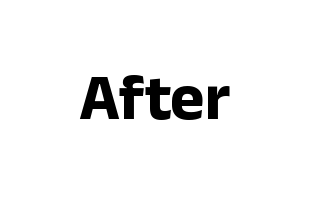
You can tell it's not italic because the verticals are truly vertical. You could not count columns in this text — the font is proportionally spaced. Serif or sans? Sans — the stroke terminals are bare. The rendering uses a bold face; every stroke is thick and dark. One-word summary of the alignment: center. Caption: standard tracking, unaltered.
